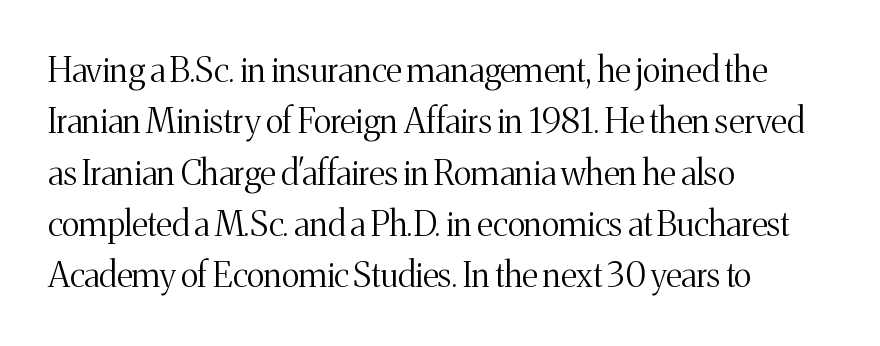
{"serif": "yes", "italic": "no", "bold": "no", "weight": "light", "width": "normal", "stroke_contrast": "medium", "x_height": "medium", "monospaced": "no", "underline": "no", "align": "left", "line_spacing": "normal", "line_spacing_ratio": 1.51, "letter_spacing": "normal", "letter_spacing_em": 0.0, "glyph_px": 34}
